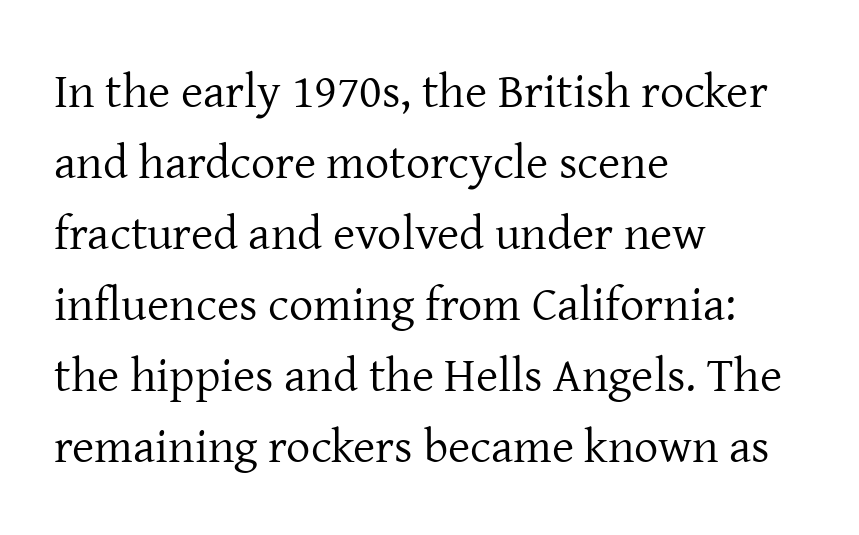
{"serif": "yes", "italic": "no", "bold": "no", "weight": "regular", "width": "normal", "stroke_contrast": "low", "x_height": "medium", "monospaced": "no", "underline": "no", "align": "left", "line_spacing": "normal", "line_spacing_ratio": 1.48, "letter_spacing": "normal", "letter_spacing_em": 0.0, "glyph_px": 48}
